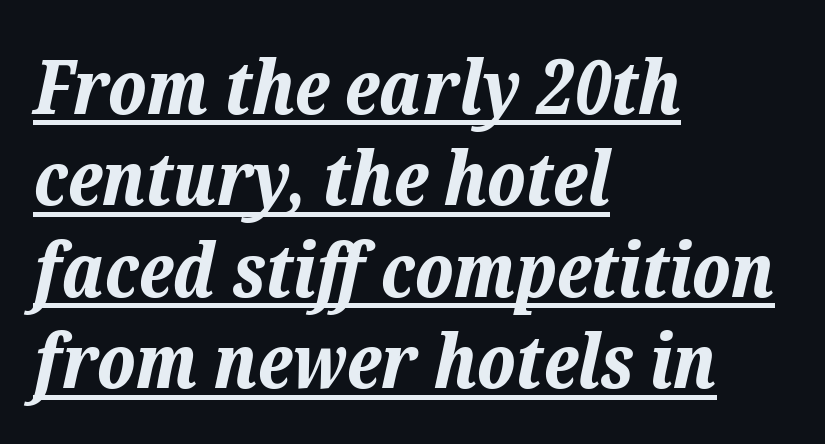
The image shows 75 px bold type, italic (leaning right); set left-aligned, line spacing 1.22x, normal letter spacing, underlined; low stroke contrast and a medium x-height.
